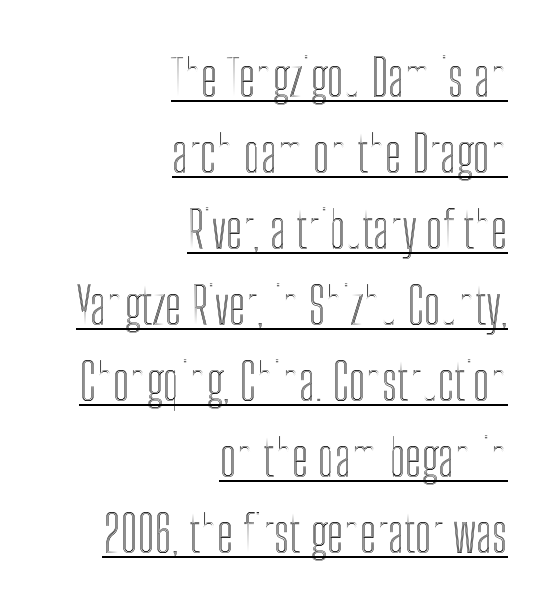
{"italic": "no", "width": "condensed", "x_height": "medium", "monospaced": "no", "underline": "yes", "align": "right", "line_spacing": "normal", "line_spacing_ratio": 1.49, "letter_spacing": "normal", "letter_spacing_em": 0.0, "glyph_px": 51}
